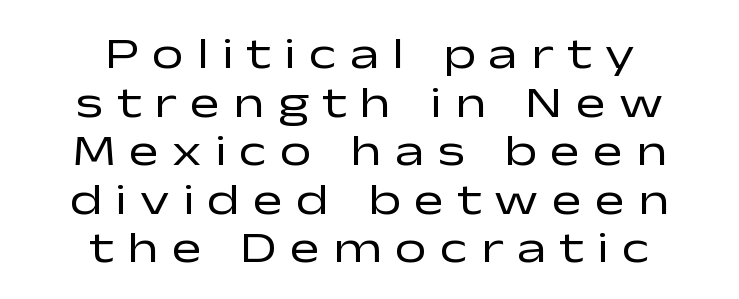
Weight: not bold — regular or lighter. The tracking jumps out immediately: characters are airy and widely separated. Italic: no, the glyphs are upright roman. Type style note: lacks serifs. The baseline area is clear. One-word summary of the alignment: center.
